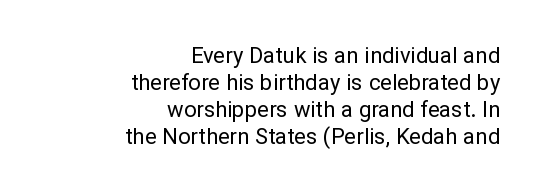
{"italic": "no", "bold": "no", "underline": "no", "align": "right", "line_spacing_ratio": 1.22, "letter_spacing": "normal", "letter_spacing_em": 0.0, "glyph_px": 22}
